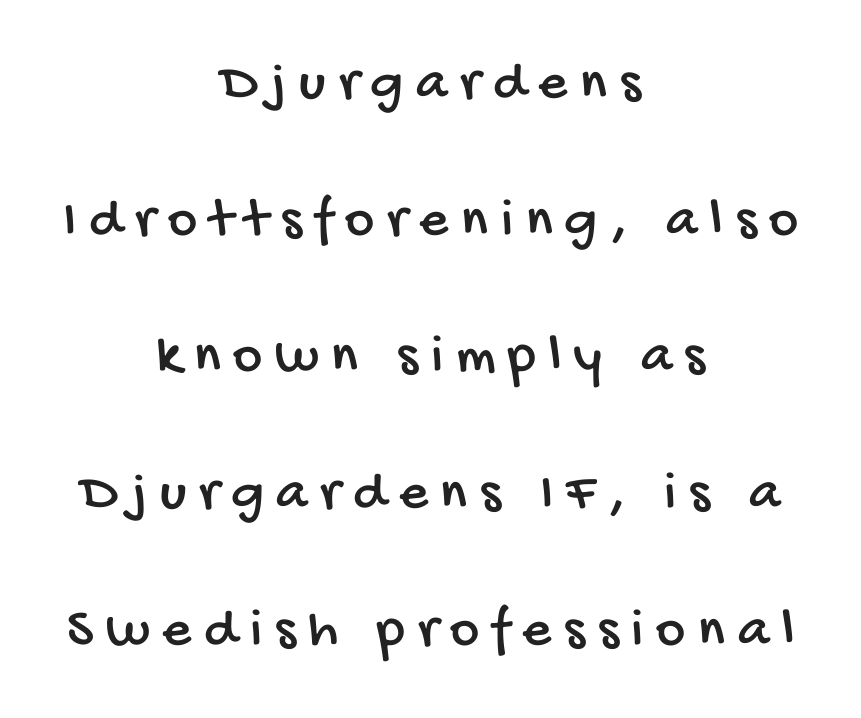
The letters advance in unequal steps, a hallmark of proportional type. Decoration check: the copy has no underline. The paragraph has two soft edges and a firm central axis. In terms of letterform style, serifs are entirely absent. Vertical spacing — loose.
